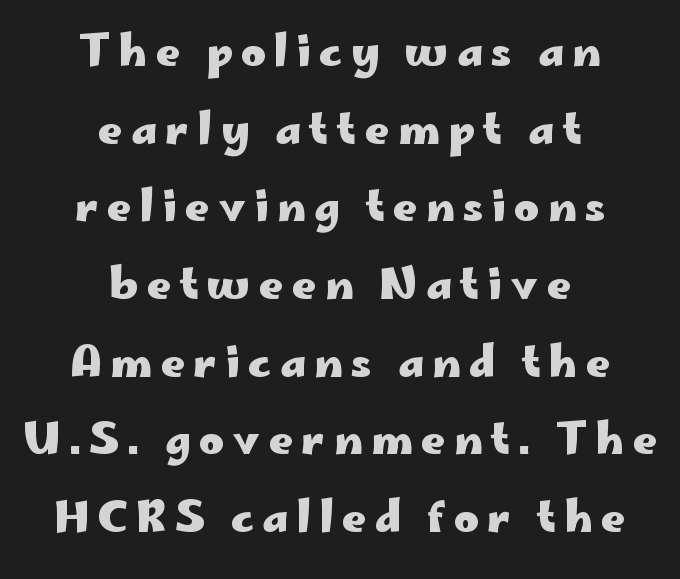
The image shows 42 px heavy, wide sans-serif type, upright; set centered, line spacing 1.85x, unusually wide letter spacing (+0.2 em), not underlined; low stroke contrast and a small x-height.
